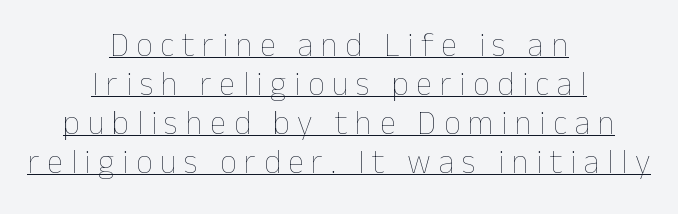
Q: Is the text bold? A: No.
Q: Is the text italic (slanted)? A: No, it is upright.
Q: Is the text underlined? A: Yes.
Q: How is the paragraph aligned? A: Centered.
Q: Is the spacing between letters normal or unusually wide? A: Unusually wide.
Q: Width (condensed, normal, or wide)? A: Normal.
Q: Stroke contrast? A: Low.
Q: x-height? A: Medium.
Q: Monospaced? A: No.
